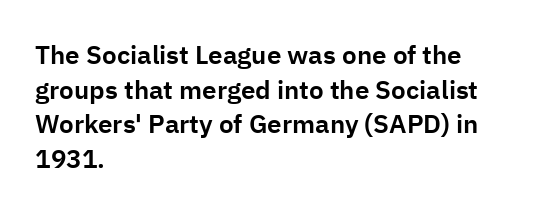
{"italic": "no", "underline": "no", "align": "left", "line_spacing": "normal", "line_spacing_ratio": 1.33, "letter_spacing": "normal", "letter_spacing_em": 0.0, "glyph_px": 26}
